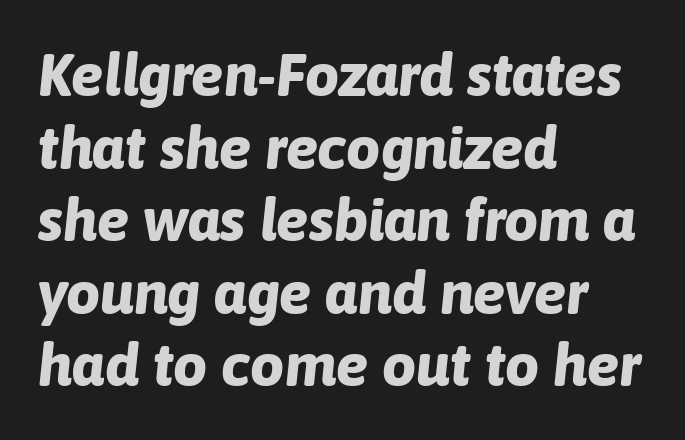
Q: Is the text bold? A: Yes.
Q: Is the text italic (slanted)? A: Yes, it leans right by about 6 degrees.
Q: Is the text underlined? A: No.
Q: How is the paragraph aligned? A: Left-aligned.
Q: Is the spacing between letters normal or unusually wide? A: Normal.
Q: Width (condensed, normal, or wide)? A: Normal.
Q: Stroke contrast? A: Low.
Q: x-height? A: Medium.
Q: Monospaced? A: No.
